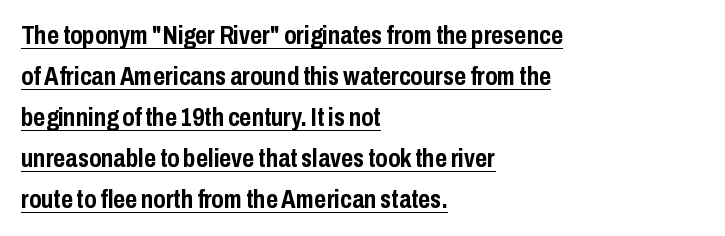
{"italic": "no", "bold": "yes", "underline": "yes", "align": "left", "line_spacing": "normal", "line_spacing_ratio": 1.58, "letter_spacing": "normal", "letter_spacing_em": 0.0, "glyph_px": 26}
